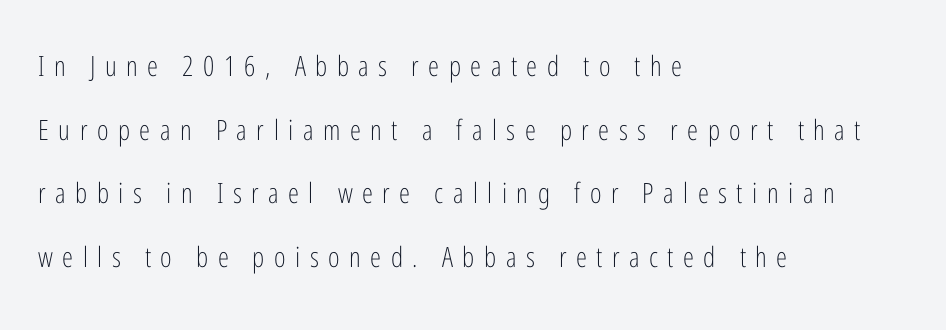
The image shows 28 px light, condensed sans-serif type, upright; set left-aligned, loose line spacing (2.27x), unusually wide letter spacing (+0.34 em), not underlined; low stroke contrast and a medium x-height.
